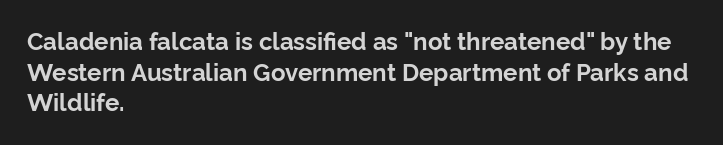
Q: Is the text bold? A: Yes.
Q: Is the text italic (slanted)? A: No, it is upright.
Q: Is the text underlined? A: No.
Q: How is the paragraph aligned? A: Left-aligned.
Q: Is the spacing between letters normal or unusually wide? A: Normal.
Q: Is the spacing between lines tight, normal or loose? A: Normal.
